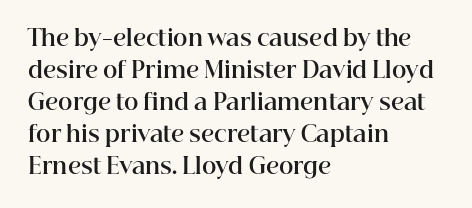
These lines were composed using upright roman letters. Bare-footed words on every line. The vertical gap from one line to the next is medium. Leftover space on each line is placed entirely after the last word. The line texture is even and compact thanks to regular tracking.
